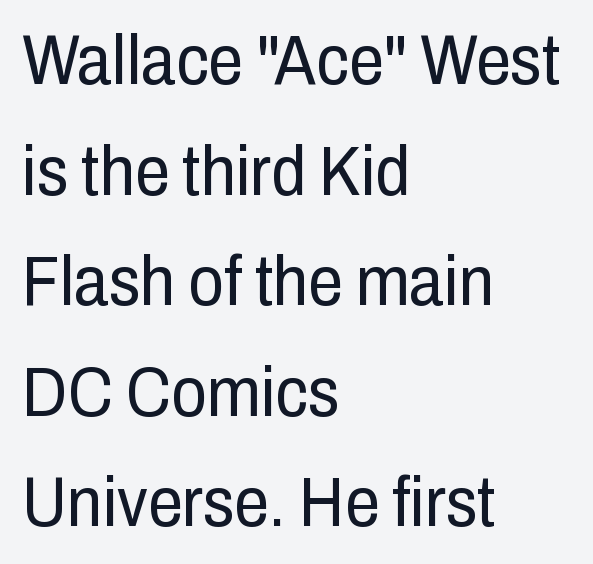
Serif or sans? Sans — the stroke terminals are bare. This rendering leaves character spacing at its baseline value. Letters have the restrained weight of plain body copy at most. Type without underlining. Layout note: lines flush left.
